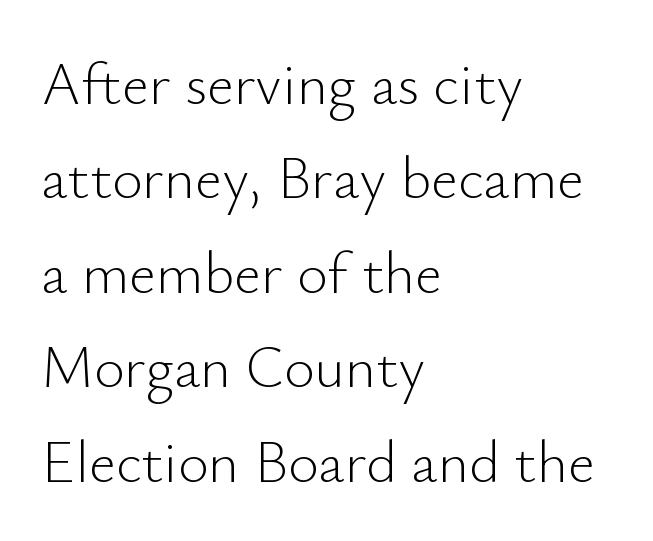
All the whitespace from short lines collects on the right. Horizontal bands of white between lines are of average thickness. A typesetter would call this proportional, since set widths differ per character. A typesetter would call this zero additional tracking. Italic? Not at all — the glyphs are vertical.
